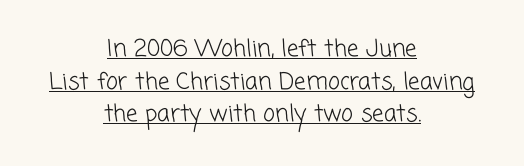
Q: Is the text bold? A: No.
Q: Is the text underlined? A: Yes.
Q: How is the paragraph aligned? A: Centered.
Q: Is the spacing between letters normal or unusually wide? A: Normal.
Q: Is the spacing between lines tight, normal or loose? A: Normal.
